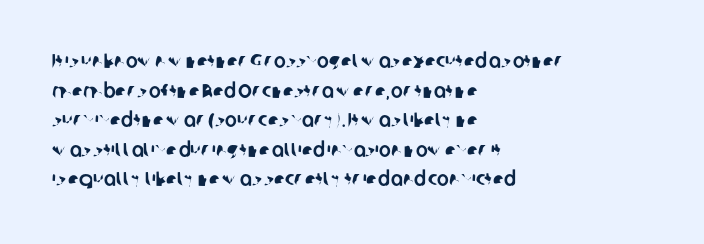
The rendering uses a moderate line-height, typical for paragraphs. The strip under each line holds only bare page. Does the copy run flush right? No — it runs flush left. Tracking here is standard; glyphs follow each other at the usual distance.
